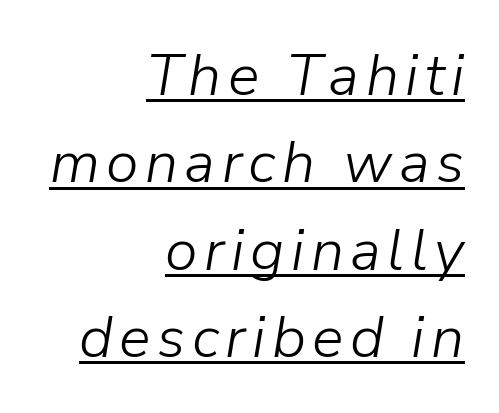
The image shows 59 px light type, italic (leaning right); set right-aligned, normal line spacing (1.48x), underlined; low stroke contrast and a medium x-height.
